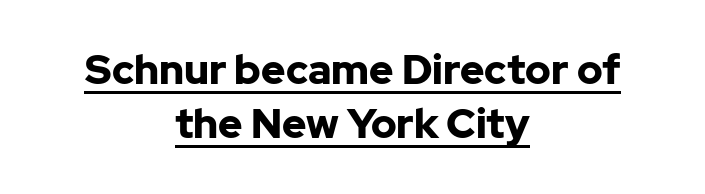
Q: Is the text bold? A: Yes.
Q: Is the text italic (slanted)? A: No, it is upright.
Q: Is the typeface a serif or a sans-serif typeface? A: Sans-serif.
Q: Is the text underlined? A: Yes.
Q: How is the paragraph aligned? A: Centered.
Q: Is the spacing between letters normal or unusually wide? A: Normal.
Q: Is the spacing between lines tight, normal or loose? A: Normal.
Q: Width (condensed, normal, or wide)? A: Normal.
Q: Stroke contrast? A: Low.
Q: x-height? A: Medium.
Q: Monospaced? A: No.
